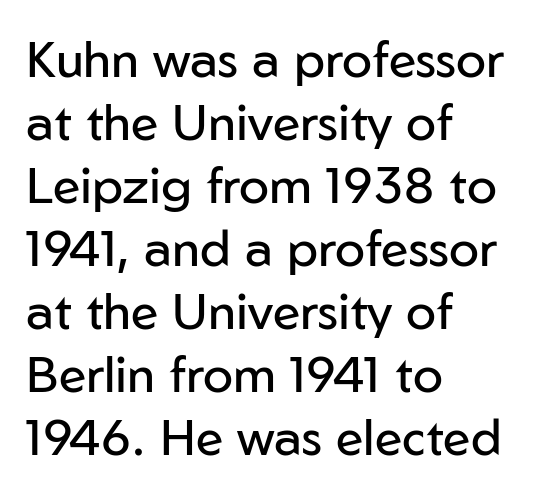
The image shows 50 px regular-weight sans-serif type, upright; set left-aligned, normal line spacing (1.26x), normal letter spacing, not underlined; low stroke contrast and a medium x-height.
